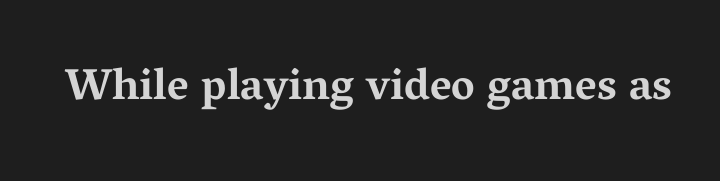
{"serif": "yes", "italic": "no", "bold": "yes", "weight": "bold", "width": "wide", "stroke_contrast": "medium", "x_height": "medium", "monospaced": "no", "underline": "no", "letter_spacing": "normal", "letter_spacing_em": 0.0, "glyph_px": 44}
